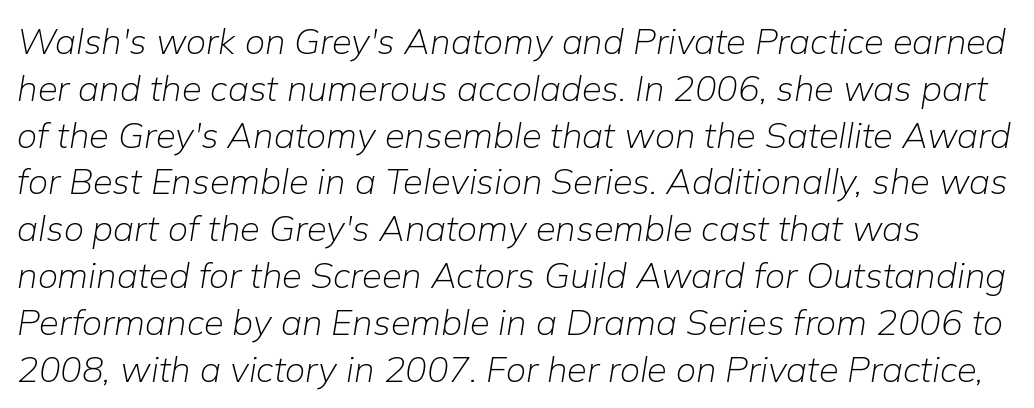
{"italic": "yes", "lean": "right", "slant_degrees": 9, "bold": "no", "weight": "light", "width": "normal", "stroke_contrast": "low", "x_height": "medium", "monospaced": "no", "underline": "no", "line_spacing": "normal", "line_spacing_ratio": 1.3, "letter_spacing": "normal", "letter_spacing_em": 0.0, "glyph_px": 36}
